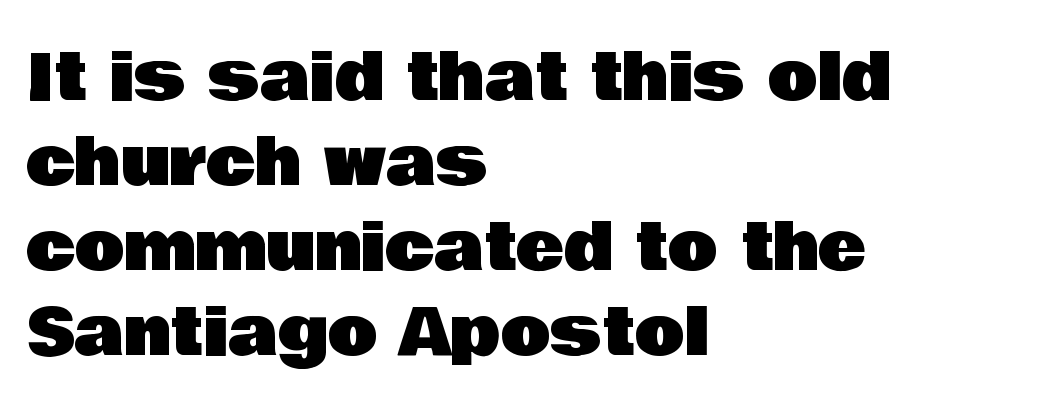
Q: Is the text italic (slanted)? A: No, it is upright.
Q: Is the typeface a serif or a sans-serif typeface? A: Sans-serif.
Q: Is the text underlined? A: No.
Q: How is the paragraph aligned? A: Left-aligned.
Q: Is the spacing between letters normal or unusually wide? A: Normal.
Q: Is the spacing between lines tight, normal or loose? A: Normal.
Q: Width (condensed, normal, or wide)? A: Normal.
Q: Stroke contrast? A: Low.
Q: x-height? A: Large.
Q: Monospaced? A: No.
